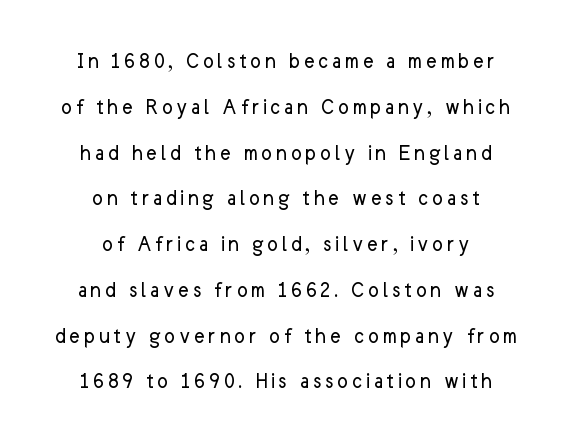
{"italic": "no", "bold": "no", "underline": "no", "align": "center", "line_spacing": "loose", "line_spacing_ratio": 1.99, "glyph_px": 23}
